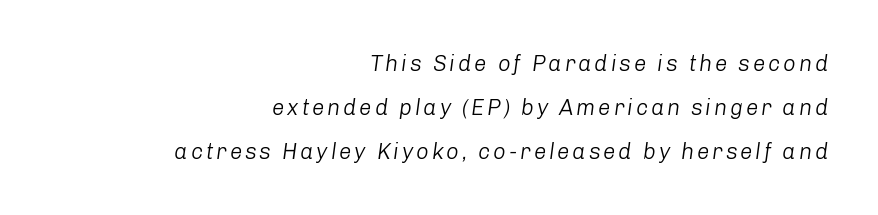
Q: Is the text bold? A: No.
Q: Is the text italic (slanted)? A: Yes, it leans right by about 8 degrees.
Q: Is the text underlined? A: No.
Q: How is the paragraph aligned? A: Right-aligned.
Q: Is the spacing between lines tight, normal or loose? A: Loose.
